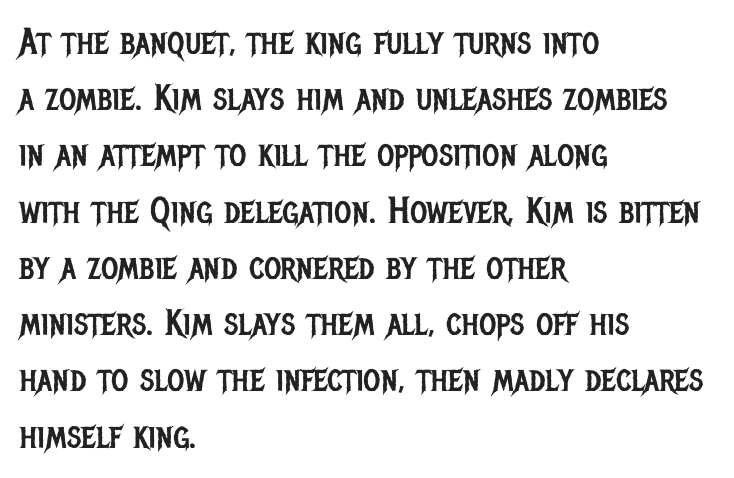
{"serif": "no", "italic": "no", "bold": "no", "weight": "regular", "width": "condensed", "stroke_contrast": "low", "x_height": "large", "monospaced": "no", "underline": "no", "align": "left", "line_spacing": "normal", "line_spacing_ratio": 1.52, "letter_spacing": "normal", "letter_spacing_em": 0.0, "glyph_px": 37}
